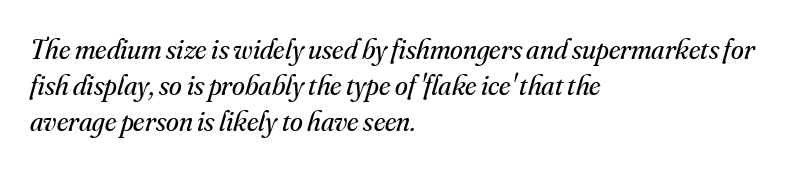
Q: Is the text bold? A: No.
Q: Is the text italic (slanted)? A: Yes, it leans right by about 16 degrees.
Q: Is the typeface a serif or a sans-serif typeface? A: Serif.
Q: Is the text underlined? A: No.
Q: How is the paragraph aligned? A: Left-aligned.
Q: Is the spacing between letters normal or unusually wide? A: Normal.
Q: Width (condensed, normal, or wide)? A: Normal.
Q: Stroke contrast? A: Medium.
Q: x-height? A: Small.
Q: Monospaced? A: No.
